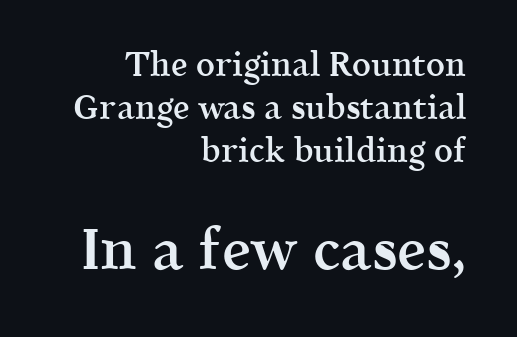
Nope, not italic — everything's standing straight. A flush-right, rag-left setting is used for this passage. Small over large — that's the arrangement of the two blocks here. Think of a printed novel: that variable character pitch is what you see here.
